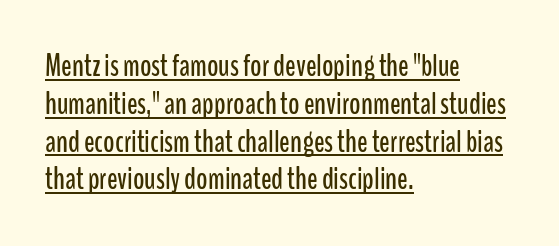
Q: Is the text italic (slanted)? A: No, it is upright.
Q: Is the typeface a serif or a sans-serif typeface? A: Sans-serif.
Q: Is the text underlined? A: Yes.
Q: How is the paragraph aligned? A: Left-aligned.
Q: Is the spacing between letters normal or unusually wide? A: Normal.
Q: Width (condensed, normal, or wide)? A: Condensed.
Q: Stroke contrast? A: Low.
Q: x-height? A: Medium.
Q: Monospaced? A: No.
